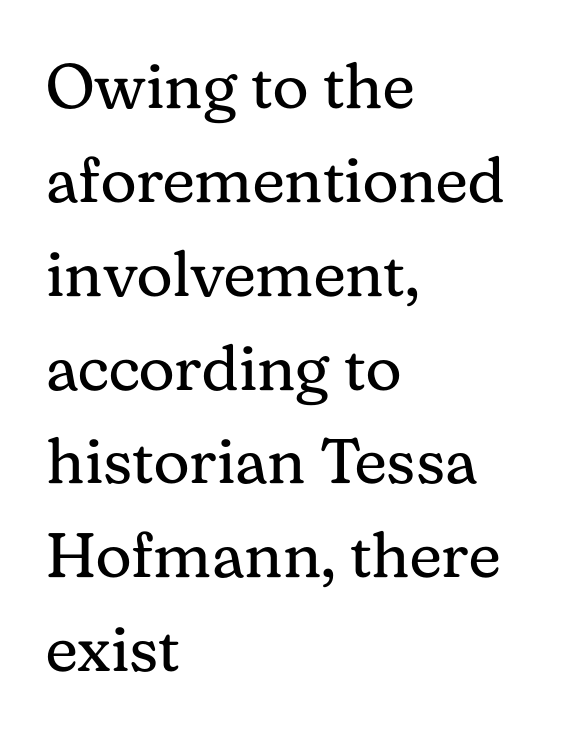
The image shows 63 px regular-weight serif type, upright; set left-aligned, normal line spacing (1.49x), normal letter spacing, not underlined; medium stroke contrast and a medium x-height.
